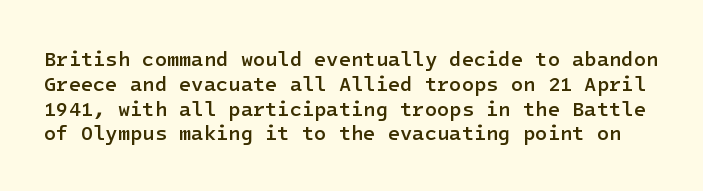
Compared with typical body copy, the letter spacing here is the same. Its strokes are somewhat broadened, the hallmark of semibold type. The lettering holds an erect, upright posture throughout. Bare-footed words on every line.
